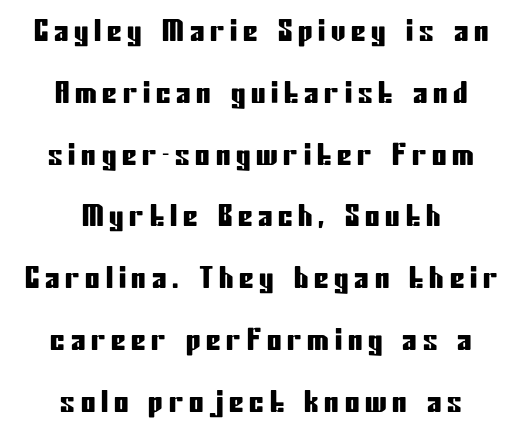
The image shows 29 px condensed sans-serif type, upright; set centered, loose line spacing (2.13x), unusually wide letter spacing (+0.2 em), not underlined; low stroke contrast and a medium x-height.
